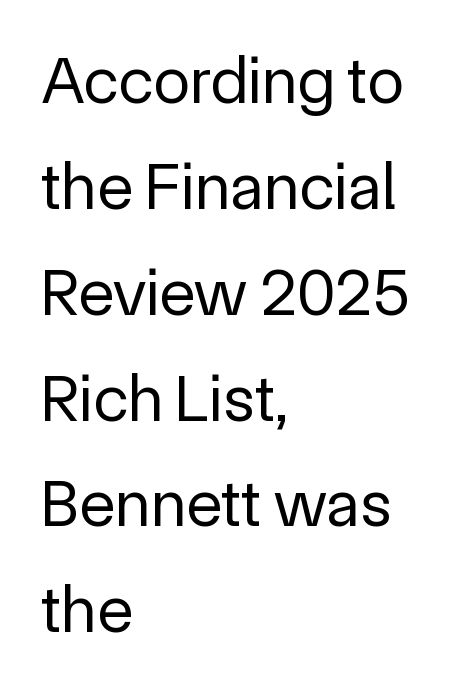
The image shows 67 px regular-weight sans-serif type, upright; set left-aligned, normal line spacing (1.58x), normal letter spacing, not underlined; a medium x-height.
